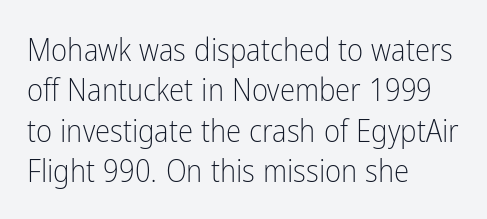
The image shows 31 px light, condensed sans-serif type, upright; set left-aligned, normal line spacing (1.3x), normal letter spacing, not underlined; low stroke contrast and a medium x-height.
